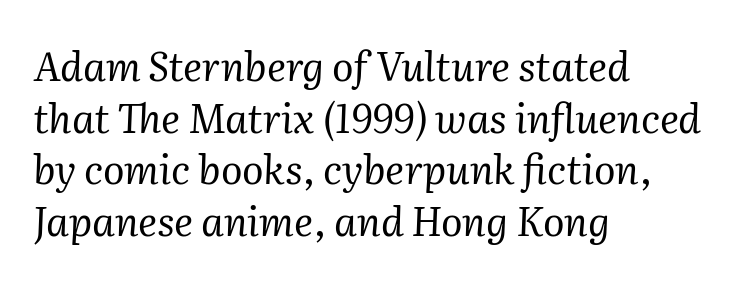
Q: Is the text bold? A: No.
Q: Is the text italic (slanted)? A: Yes, it leans right by about 2 degrees.
Q: Is the typeface a serif or a sans-serif typeface? A: Serif.
Q: Is the text underlined? A: No.
Q: How is the paragraph aligned? A: Left-aligned.
Q: Is the spacing between letters normal or unusually wide? A: Normal.
Q: Is the spacing between lines tight, normal or loose? A: Normal.
Q: Width (condensed, normal, or wide)? A: Normal.
Q: Stroke contrast? A: Medium.
Q: x-height? A: Medium.
Q: Monospaced? A: No.
